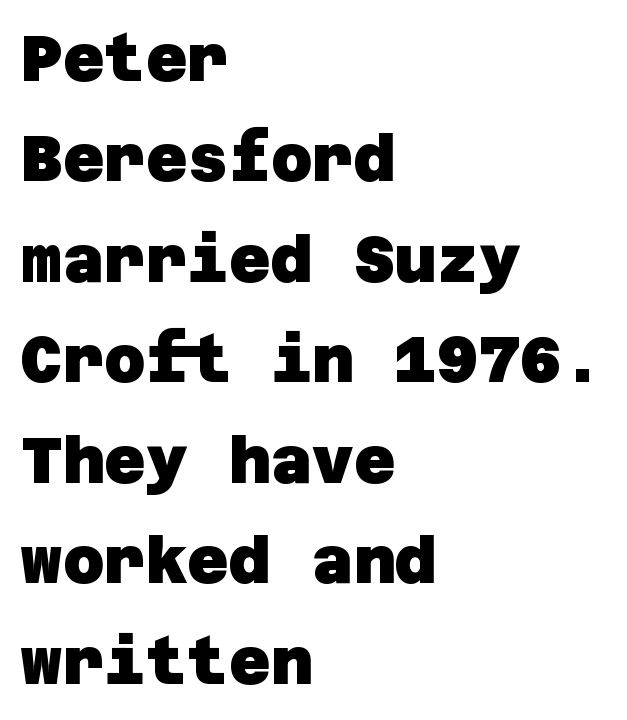
Line starts are locked; line ends wander. Typographic density is high because the face is bold. What kind of face is this? One without serifs — a sans. No word sits above an underline. Words appear dense and cohesive because spacing is normal. Whoever set this chose a conventional vertical rhythm.
